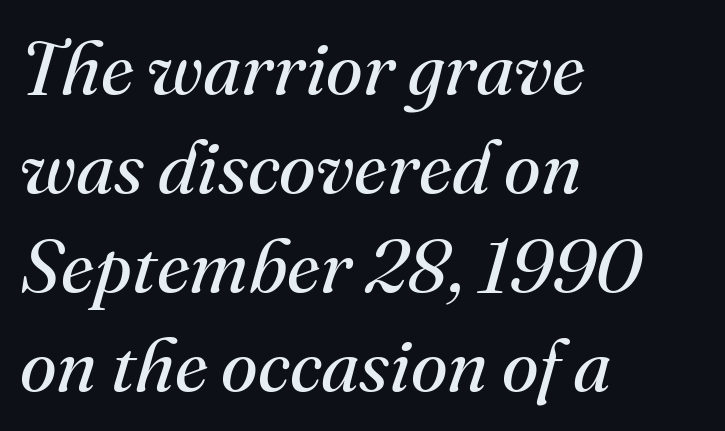
Q: Is the text bold? A: No.
Q: Is the text italic (slanted)? A: Yes, it leans right by about 16 degrees.
Q: Is the typeface a serif or a sans-serif typeface? A: Serif.
Q: Is the text underlined? A: No.
Q: How is the paragraph aligned? A: Left-aligned.
Q: Is the spacing between letters normal or unusually wide? A: Normal.
Q: Is the spacing between lines tight, normal or loose? A: Normal.
Q: Width (condensed, normal, or wide)? A: Normal.
Q: Stroke contrast? A: Medium.
Q: x-height? A: Small.
Q: Monospaced? A: No.
